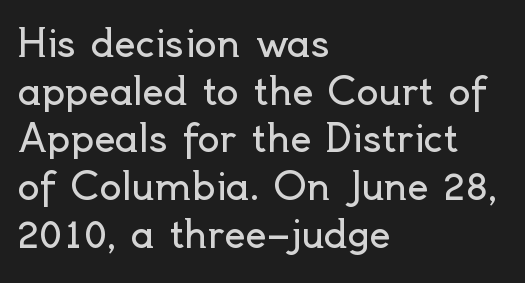
What kind of face is this? One without serifs — a sans. Does the lettering tilt? It doesn't — this is upright. Observe the ordinary spacing: letters are neighbours, not strangers. The words here are not underlined.
